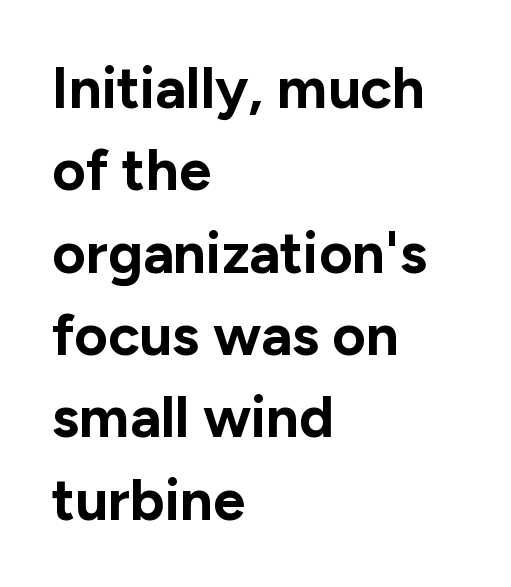
{"serif": "no", "italic": "no", "bold": "yes", "weight": "bold", "width": "normal", "stroke_contrast": "low", "x_height": "medium", "monospaced": "no", "underline": "no", "align": "left", "line_spacing": "normal", "line_spacing_ratio": 1.42, "letter_spacing": "normal", "letter_spacing_em": 0.0, "glyph_px": 58}
